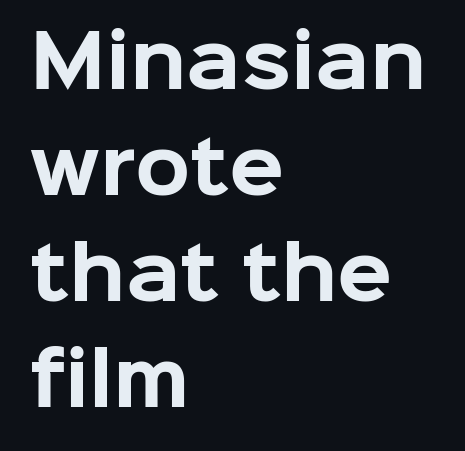
The compositor pushed each line to the left boundary. Each letter keeps its own natural width here, so spacing adapts to shape. In terms of letterform style, serifs are entirely absent. Words appear dense and cohesive because spacing is normal. A dark, heavy texture on the line: the type is bold. Does the lettering tilt? It doesn't — this is upright.
